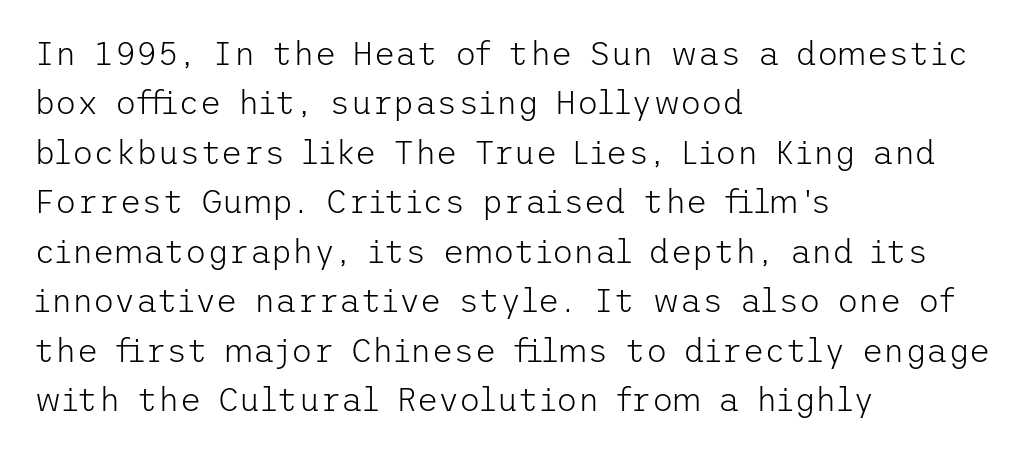
Q: Is the text bold? A: No.
Q: Is the text italic (slanted)? A: No, it is upright.
Q: Is the typeface a serif or a sans-serif typeface? A: Sans-serif.
Q: Is the text underlined? A: No.
Q: How is the paragraph aligned? A: Left-aligned.
Q: Is the spacing between letters normal or unusually wide? A: Normal.
Q: Is the spacing between lines tight, normal or loose? A: Normal.
Q: Width (condensed, normal, or wide)? A: Normal.
Q: Stroke contrast? A: Low.
Q: x-height? A: Medium.
